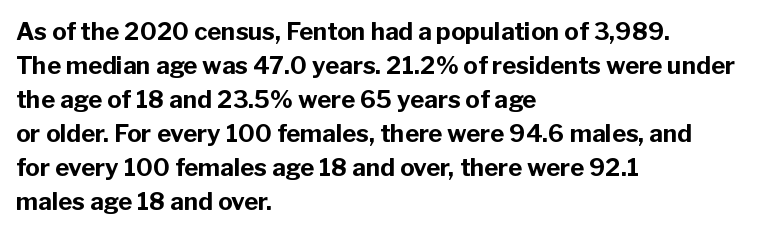
The passage shown stacks its lines at a standard gap. These lines keep a tight, regular rhythm from letter to letter. Descenders hang freely into open space. The sample has been set heavy, in full bold. Leftover space on each line is placed entirely after the last word. Nope, not italic — everything's standing straight.
